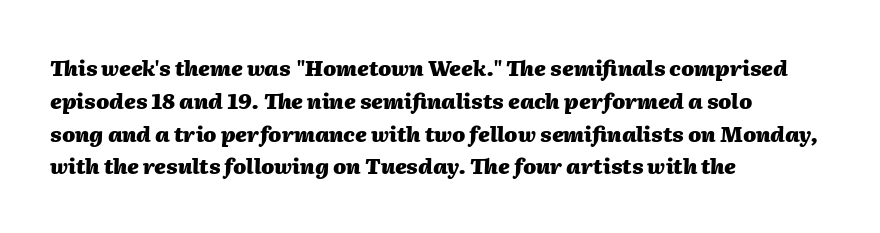
Short and long lines alike share a common starting point at left. The axis of the letterforms is tilted away from vertical. Letters rest on an invisible, unmarked baseline. The block of text has a typical density, with ordinary space between rows. Look at the tracking — it's just the regular setting, nothing added. Stroke thickness is high; the sample reads as a true bold.
